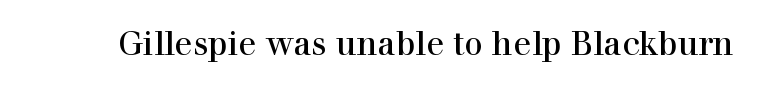
Nobody touched the tracking dial on this one. Style check: upright. Has an underline been added? It has not. I'd call this a serif setting — the letters wear small feet. Note the varied advance widths — an 'i' is clearly narrower than an 'm'.
